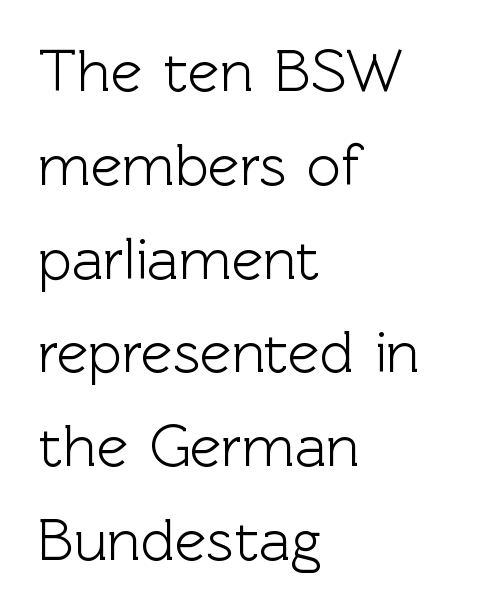
{"serif": "no", "italic": "no", "width": "normal", "x_height": "medium", "monospaced": "no", "underline": "no", "align": "left", "line_spacing": "normal", "line_spacing_ratio": 1.59, "letter_spacing": "normal", "letter_spacing_em": 0.0, "glyph_px": 59}
